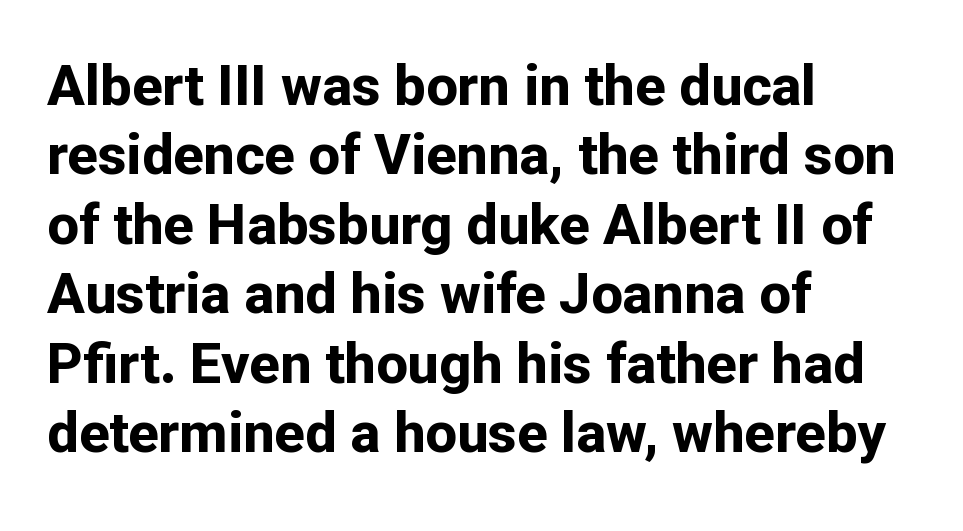
The image shows 56 px bold sans-serif type, upright; set left-aligned, line spacing 1.24x, normal letter spacing, not underlined; low stroke contrast and a medium x-height.
